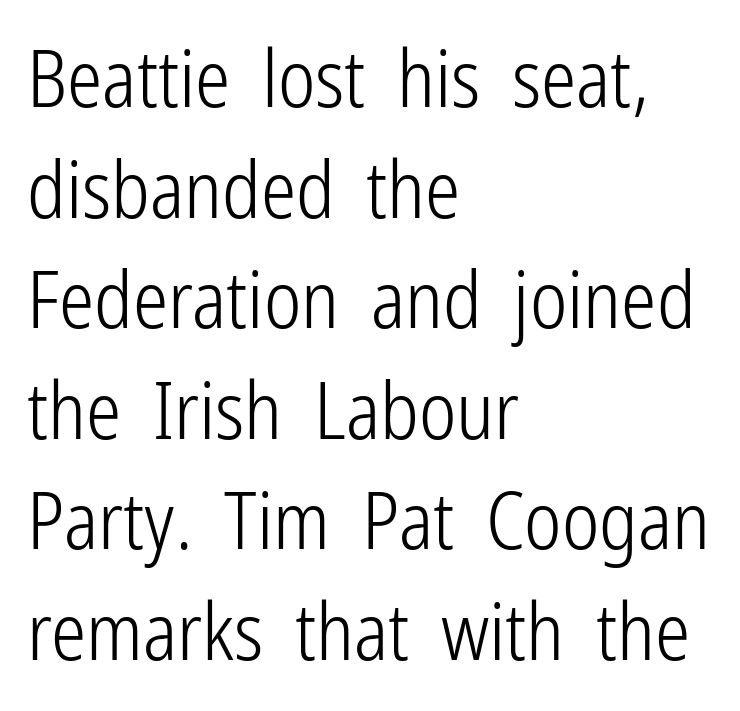
I'd call this a sans setting — the letters go barefoot. The space beneath each line is pristine and unruled. Look at the tracking — it's just the regular setting, nothing added. In terms of leading, this rendering sits right in the middle.
